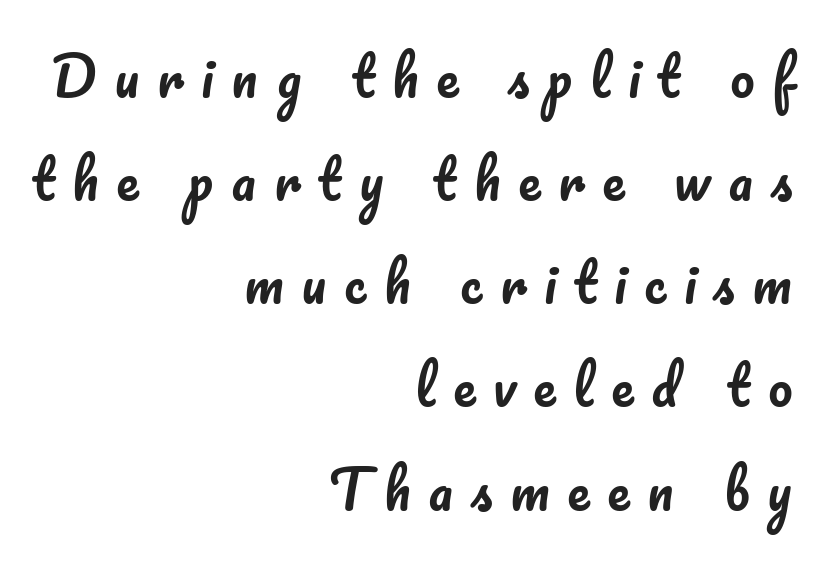
Decoration check: the copy has no underline. This sample has the flowing, uneven cadence of proportional lettering. How would I describe the line gaps? Wide and relaxed. Spacing between characters has been opened up far beyond the box default. The lines are quadded right.
